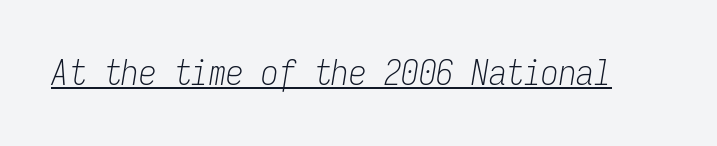
Q: Is the text bold? A: No.
Q: Is the text italic (slanted)? A: Yes, it leans right by about 9 degrees.
Q: Is the text underlined? A: Yes.
Q: Is the spacing between letters normal or unusually wide? A: Normal.
Q: Width (condensed, normal, or wide)? A: Condensed.
Q: Stroke contrast? A: Low.
Q: x-height? A: Medium.
Q: Monospaced? A: Yes.
